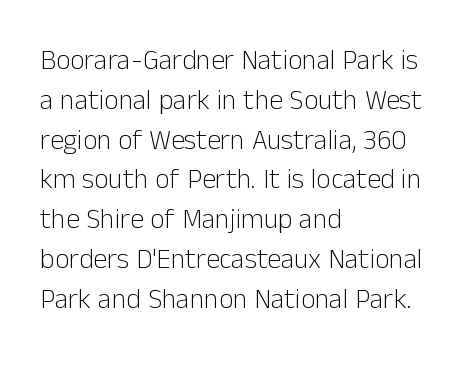
{"serif": "no", "italic": "no", "bold": "no", "weight": "light", "width": "normal", "stroke_contrast": "low", "x_height": "medium", "monospaced": "no", "underline": "no", "align": "left", "line_spacing": "normal", "line_spacing_ratio": 1.42, "letter_spacing": "normal", "letter_spacing_em": 0.0, "glyph_px": 28}
